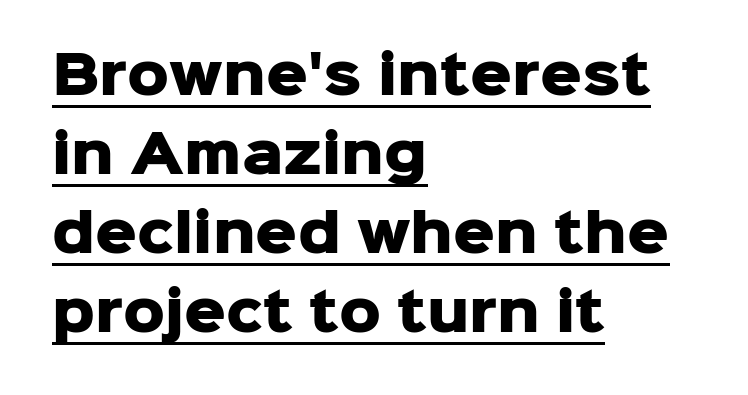
Q: Is the text bold? A: Yes.
Q: Is the text italic (slanted)? A: No, it is upright.
Q: Is the typeface a serif or a sans-serif typeface? A: Sans-serif.
Q: Is the text underlined? A: Yes.
Q: How is the paragraph aligned? A: Left-aligned.
Q: Is the spacing between letters normal or unusually wide? A: Normal.
Q: Is the spacing between lines tight, normal or loose? A: Normal.
Q: Width (condensed, normal, or wide)? A: Normal.
Q: Stroke contrast? A: Low.
Q: x-height? A: Medium.
Q: Monospaced? A: No.
